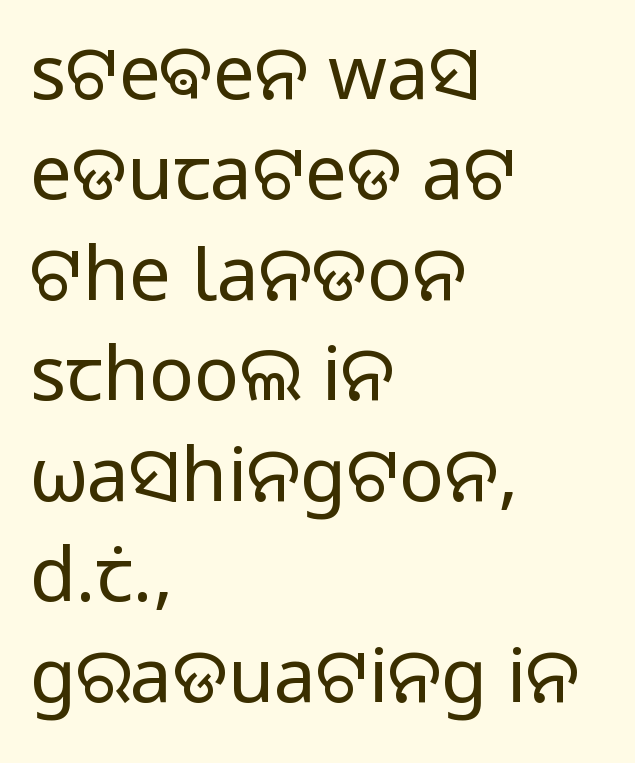
The image shows 75 px regular-weight sans-serif type, upright; set left-aligned, normal line spacing (1.34x), normal letter spacing, not underlined; low stroke contrast and a medium x-height.
